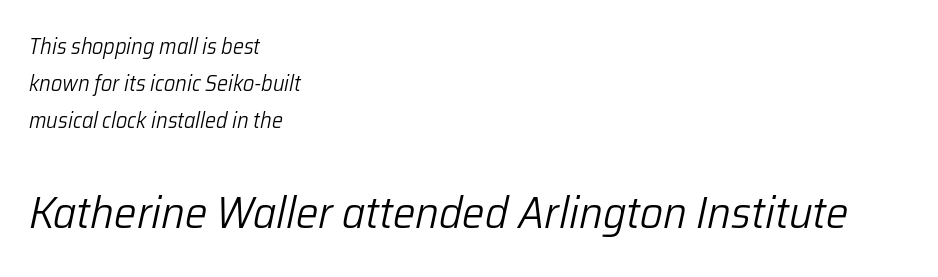
The image shows 45 px light type, italic (leaning right); set left-aligned, normal line spacing (1.68x), normal letter spacing, not underlined; the second (bottom) block is 2.05x larger; low stroke contrast and a medium x-height.
